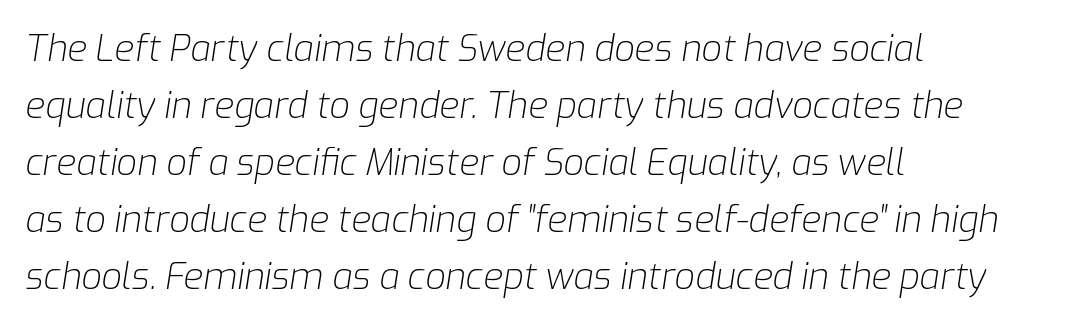
The image shows 36 px light type, italic (leaning right); set left-aligned, normal line spacing (1.58x), normal letter spacing, not underlined; low stroke contrast and a medium x-height.
